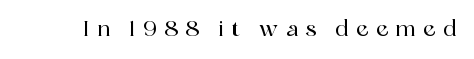
Q: Is the text italic (slanted)? A: No, it is upright.
Q: Is the text underlined? A: No.
Q: Is the spacing between letters normal or unusually wide? A: Unusually wide.
